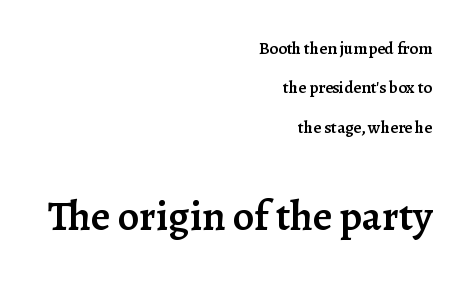
The space beneath each line is pristine and unruled. Honestly, the rows look like they've been pulled way apart. Each letter's strokes conclude with small projecting serifs. The paragraph has a hard right edge and a soft left edge. The rendering uses a semibold face; strokes are thickened but not to full bold.
